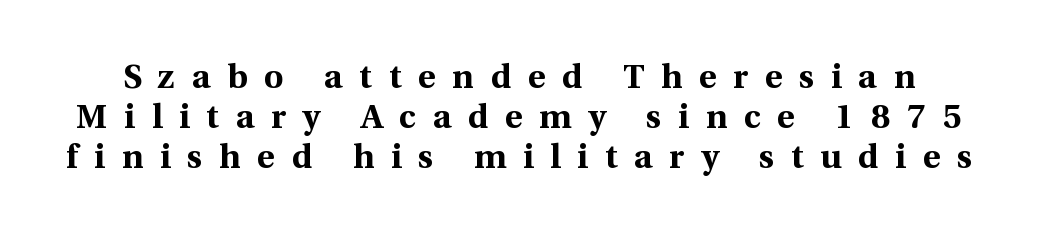
Compared with an ordinary text face, these strokes are far heavier — a full bold. Do the letters lean? They stand straight. The specimen omits any rule beneath the text block's lines. Looks like regular typesetting: each glyph gets only the width it needs. The rendering shows small feet on the letterforms — a serif design.
